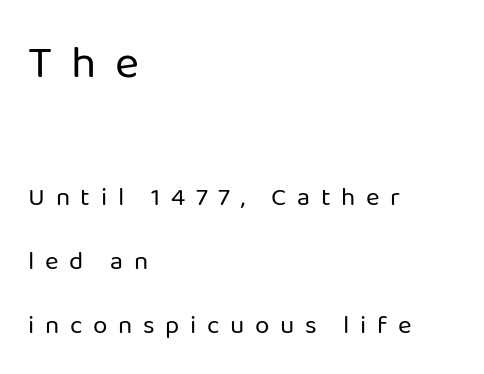
{"serif": "no", "italic": "no", "bold": "no", "weight": "regular", "width": "normal", "stroke_contrast": "low", "x_height": "medium", "monospaced": "no", "underline": "no", "align": "left", "line_spacing": "loose", "line_spacing_ratio": 2.45, "letter_spacing": "wide", "letter_spacing_em": 0.41, "larger_block": "first", "size_ratio": 1.77, "glyph_px": 46}
